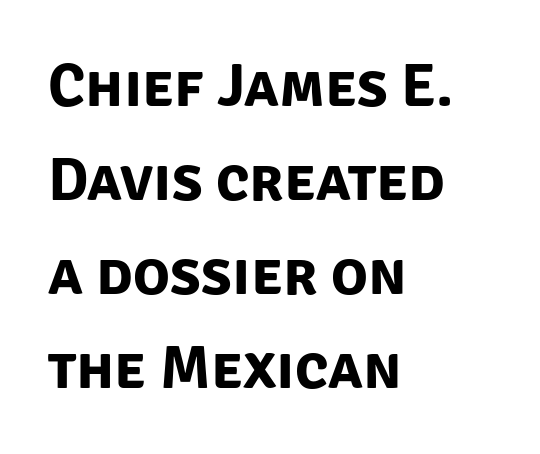
Q: Is the text bold? A: Yes.
Q: Is the typeface a serif or a sans-serif typeface? A: Sans-serif.
Q: Is the text underlined? A: No.
Q: How is the paragraph aligned? A: Left-aligned.
Q: Is the spacing between letters normal or unusually wide? A: Normal.
Q: Is the spacing between lines tight, normal or loose? A: Normal.
Q: Width (condensed, normal, or wide)? A: Normal.
Q: Stroke contrast? A: Low.
Q: x-height? A: Large.
Q: Monospaced? A: No.
